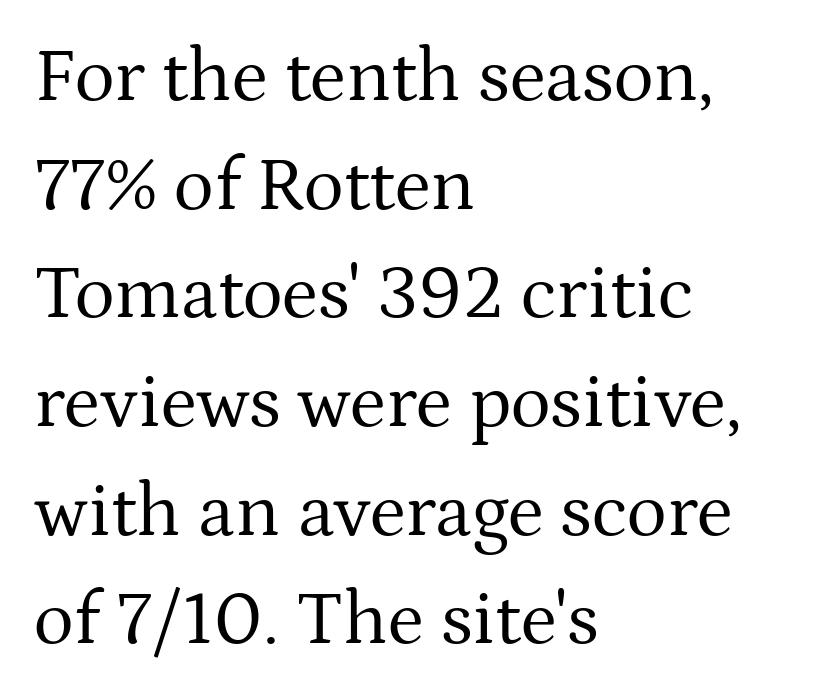
{"serif": "yes", "italic": "no", "bold": "no", "weight": "regular", "width": "normal", "stroke_contrast": "medium", "x_height": "medium", "monospaced": "no", "underline": "no", "align": "left", "line_spacing": "normal", "line_spacing_ratio": 1.43, "letter_spacing": "normal", "letter_spacing_em": 0.0, "glyph_px": 76}
